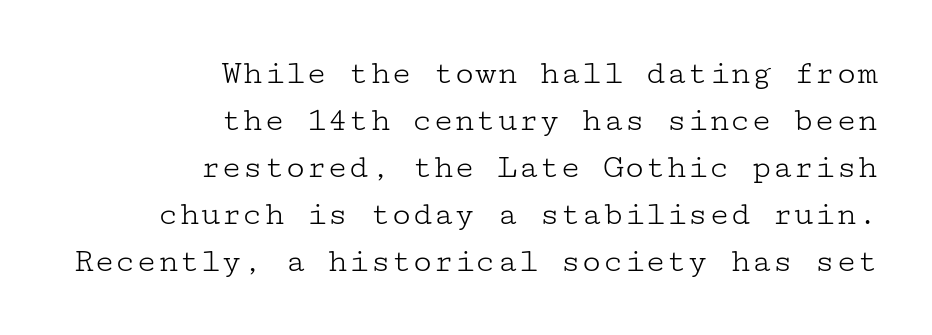
The image shows 35 px light, wide serif type, upright; set right-aligned, normal line spacing (1.34x), normal letter spacing, not underlined; low stroke contrast and a medium x-height.
